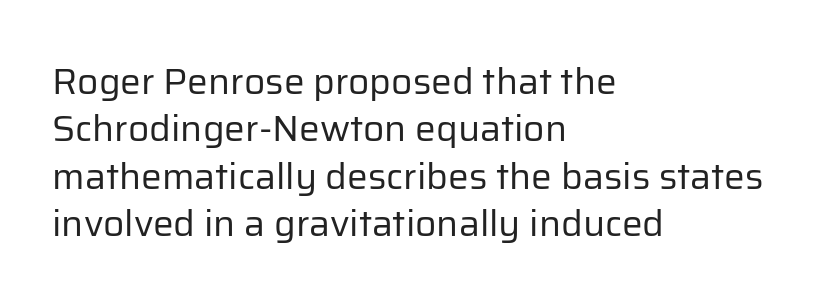
Q: Is the text bold? A: No.
Q: Is the text italic (slanted)? A: No, it is upright.
Q: Is the typeface a serif or a sans-serif typeface? A: Sans-serif.
Q: Is the text underlined? A: No.
Q: How is the paragraph aligned? A: Left-aligned.
Q: Is the spacing between letters normal or unusually wide? A: Normal.
Q: Is the spacing between lines tight, normal or loose? A: Normal.
Q: Width (condensed, normal, or wide)? A: Normal.
Q: Stroke contrast? A: Low.
Q: x-height? A: Medium.
Q: Monospaced? A: No.
